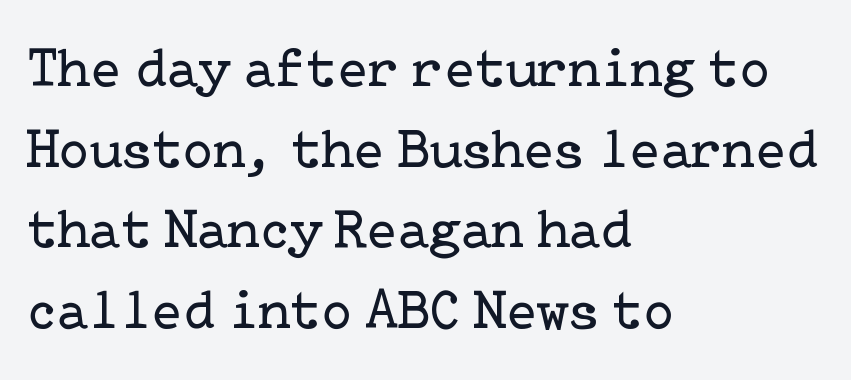
The image shows 56 px regular-weight serif type, upright; set left-aligned, normal line spacing (1.44x), normal letter spacing, not underlined; low stroke contrast and a medium x-height.
